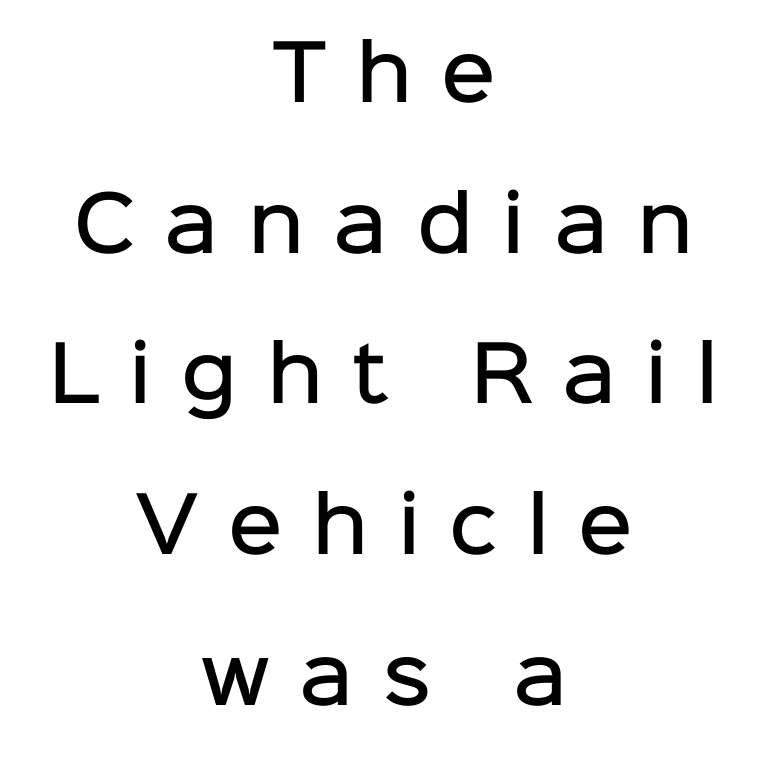
Characters remain perfectly vertical along every line. Baseline-to-baseline distance is far greater than the letter height. The glyphs in this specimen are sans serif. This is the in-between weight designers call semibold or demi. The specimen omits any rule beneath the text block's lines.
